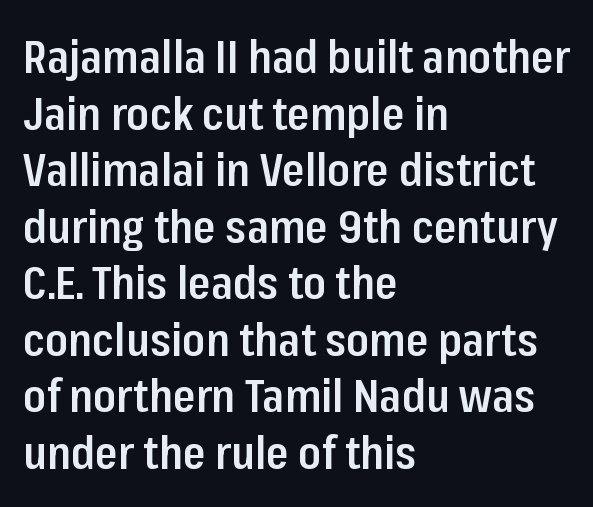
The tracking reads as untouched default to a designer's eye. This is the regular roman posture of the typeface. In terms of weight, the rendering is demibold, just under bold. The passage is arranged the way most books set body copy — flush left.
